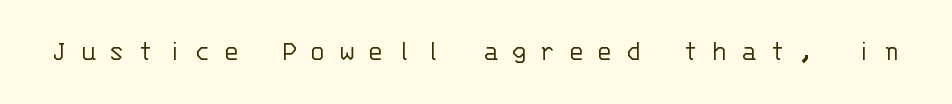
{"serif": "no", "italic": "no", "bold": "no", "weight": "light", "width": "normal", "stroke_contrast": "low", "x_height": "large", "monospaced": "yes", "underline": "no", "letter_spacing": "wide", "letter_spacing_em": 0.45, "glyph_px": 29}
